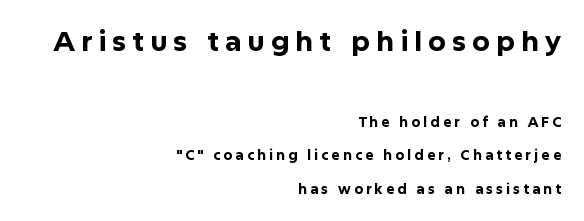
{"serif": "no", "italic": "no", "bold": "yes", "weight": "bold", "width": "normal", "stroke_contrast": "low", "x_height": "medium", "monospaced": "no", "underline": "no", "align": "right", "line_spacing": "loose", "line_spacing_ratio": 2.4, "letter_spacing": "wide", "letter_spacing_em": 0.21, "larger_block": "first", "size_ratio": 2.0, "glyph_px": 28}
